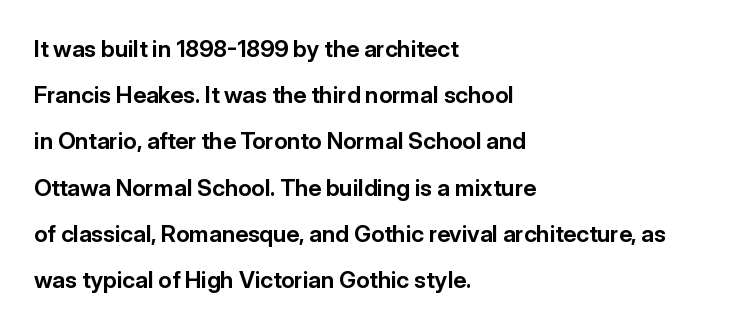
{"italic": "no", "bold": "yes", "underline": "no", "align": "left", "line_spacing": "loose", "line_spacing_ratio": 2.01, "letter_spacing": "normal", "letter_spacing_em": 0.0, "glyph_px": 23}
